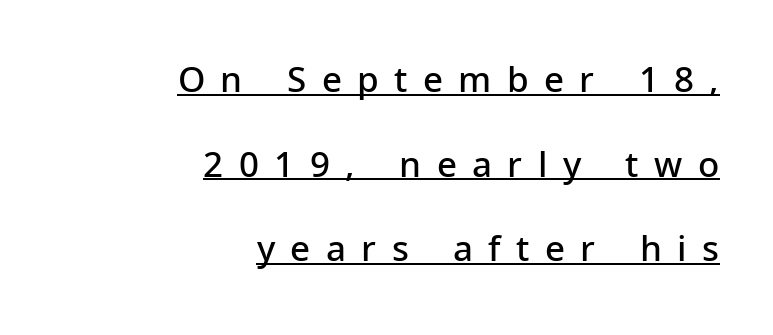
Notice how the passage keeps a crisp vertical edge on the right only. Bold? Not quite — semibold, heavier than regular but stopping short. Proportional: the letters do not fall into vertical columns. Compared with typical paragraphs, the rows here are farther apart. Is there any slant? The stems are plumb.
